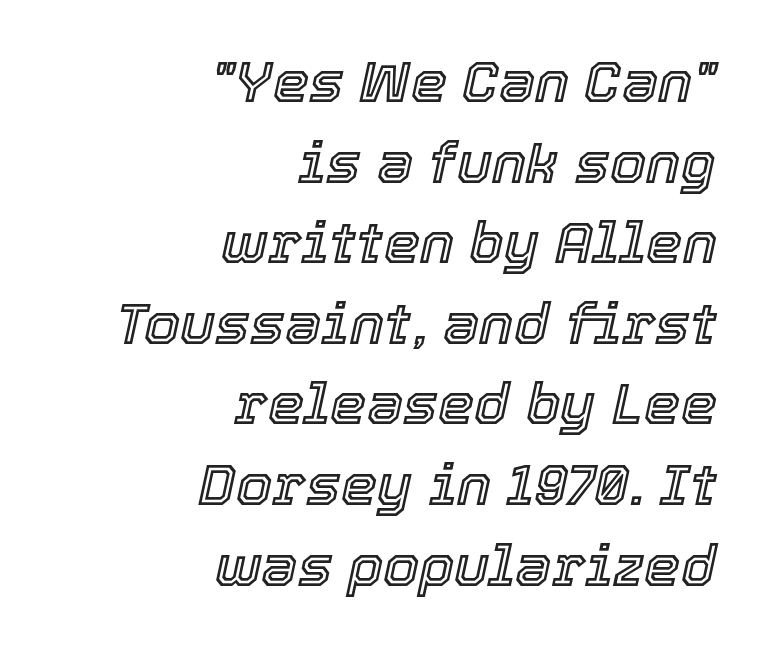
Q: Is the text italic (slanted)? A: Yes, it leans right by about 12 degrees.
Q: Is the text underlined? A: No.
Q: How is the paragraph aligned? A: Right-aligned.
Q: Is the spacing between letters normal or unusually wide? A: Normal.
Q: Is the spacing between lines tight, normal or loose? A: Normal.
Q: Width (condensed, normal, or wide)? A: Normal.
Q: x-height? A: Medium.
Q: Monospaced? A: No.
